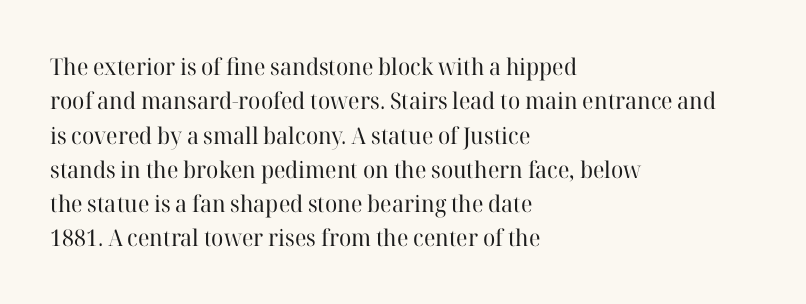
The vertical gap from one line to the next is medium. These lines were composed using upright roman letters. Horizontal alignment here is leftward, the default for most running prose. The gaps between neighbouring characters are ordinary and unremarkable. Weight: regular or lighter.
